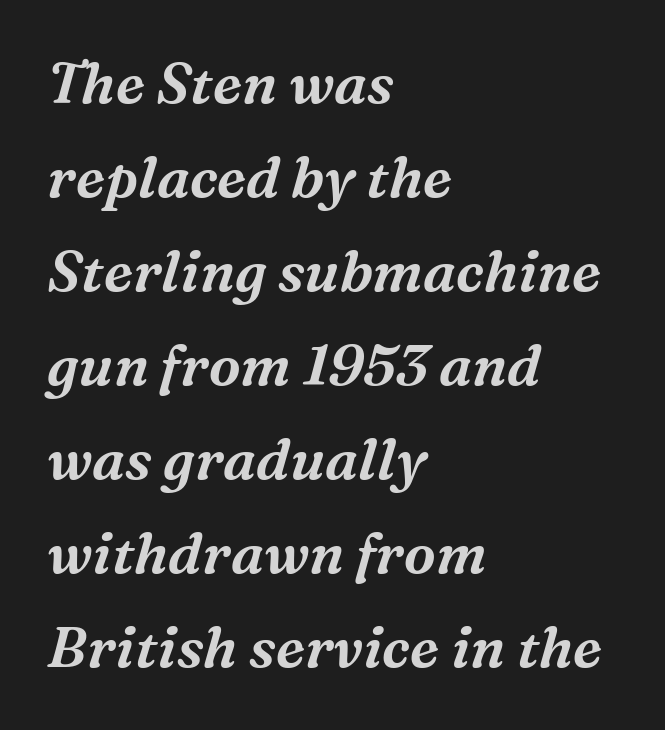
The image shows 57 px serif type, italic (leaning right); set left-aligned, normal line spacing (1.65x), normal letter spacing, not underlined; medium stroke contrast and a medium x-height.
